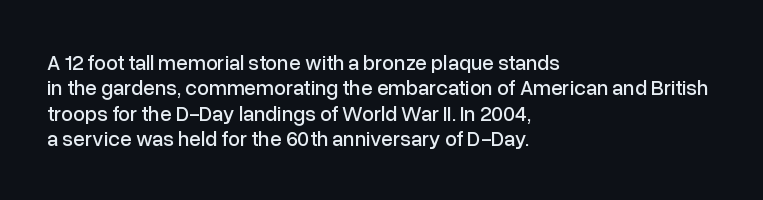
The image shows 21 px text type, upright; set left-aligned, line spacing 1.21x, normal letter spacing, not underlined.
